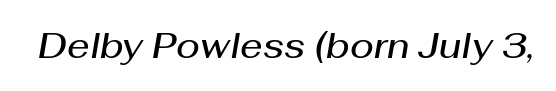
Q: Is the text bold? A: Semi-bold.
Q: Is the text italic (slanted)? A: Yes, it leans right by about 10 degrees.
Q: Is the text underlined? A: No.
Q: Is the spacing between letters normal or unusually wide? A: Normal.
Q: Width (condensed, normal, or wide)? A: Normal.
Q: Stroke contrast? A: Medium.
Q: x-height? A: Medium.
Q: Monospaced? A: No.
